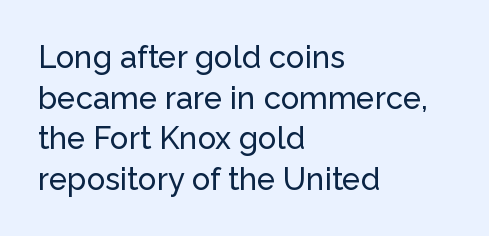
No word sits above an underline. Is there much room between lines? A standard amount, neither cramped nor airy. You could not count columns in this text — the font is proportionally spaced. Casual observation: everything's shoved over to the left.
